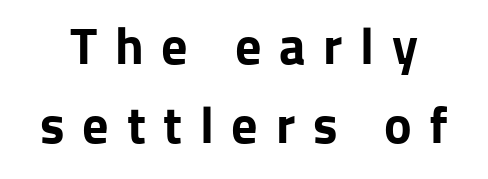
Q: Is the text bold? A: Yes.
Q: Is the text italic (slanted)? A: No, it is upright.
Q: Is the typeface a serif or a sans-serif typeface? A: Sans-serif.
Q: Is the text underlined? A: No.
Q: Is the spacing between letters normal or unusually wide? A: Unusually wide.
Q: Is the spacing between lines tight, normal or loose? A: Normal.
Q: Width (condensed, normal, or wide)? A: Normal.
Q: Stroke contrast? A: Low.
Q: x-height? A: Medium.
Q: Monospaced? A: No.
